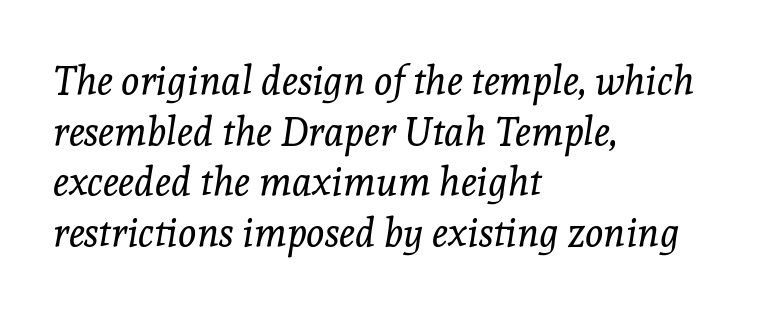
{"serif": "yes", "italic": "yes", "lean": "right", "slant_degrees": 8, "bold": "no", "weight": "regular", "width": "normal", "x_height": "medium", "monospaced": "no", "underline": "no", "align": "left", "line_spacing": "normal", "line_spacing_ratio": 1.3, "letter_spacing": "normal", "letter_spacing_em": 0.0, "glyph_px": 39}
